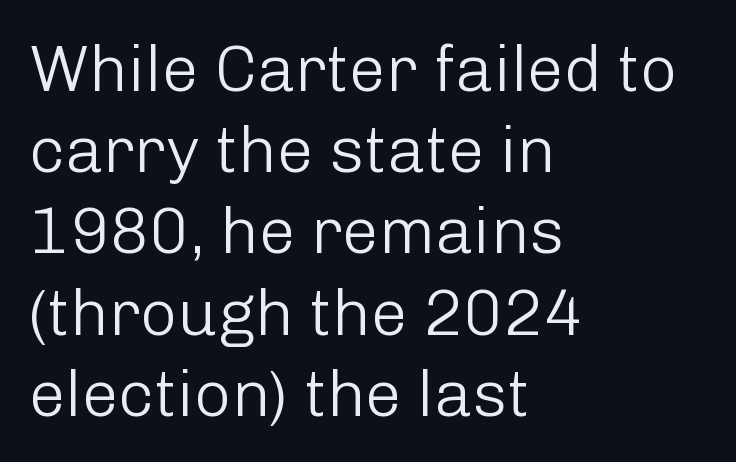
Q: Is the text bold? A: No.
Q: Is the text italic (slanted)? A: No, it is upright.
Q: Is the typeface a serif or a sans-serif typeface? A: Sans-serif.
Q: Is the text underlined? A: No.
Q: How is the paragraph aligned? A: Left-aligned.
Q: Is the spacing between letters normal or unusually wide? A: Normal.
Q: Is the spacing between lines tight, normal or loose? A: Normal.
Q: Width (condensed, normal, or wide)? A: Normal.
Q: Stroke contrast? A: Low.
Q: x-height? A: Medium.
Q: Monospaced? A: No.
